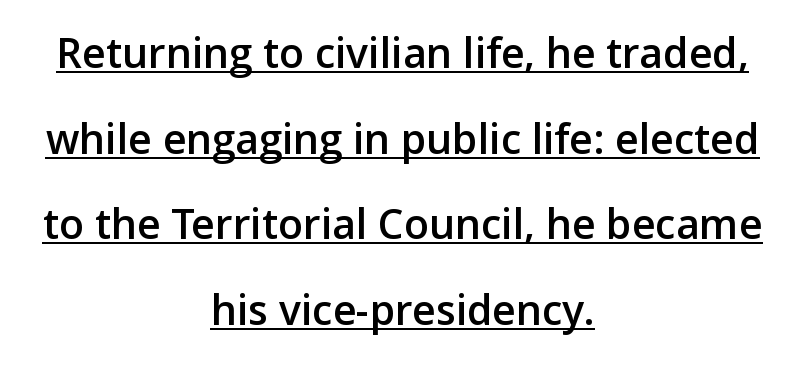
The passage is arranged like a title page — every line centered. The rendered words wear a rule along their underside. The passage shown is typeset with a sans-serif family. Tracking value appears to be zero — textbook default spacing. Note the varied advance widths — an 'i' is clearly narrower than an 'm'. Honestly, the rows look like they've been pulled way apart.
